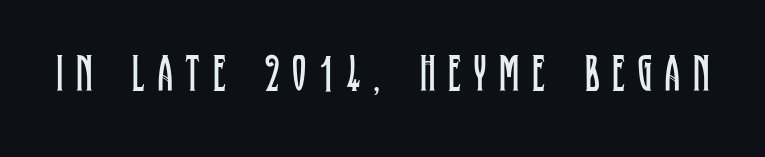
Q: Is the text bold? A: No.
Q: Is the text italic (slanted)? A: No, it is upright.
Q: Is the typeface a serif or a sans-serif typeface? A: Serif.
Q: Is the text underlined? A: No.
Q: Is the spacing between letters normal or unusually wide? A: Unusually wide.
Q: Width (condensed, normal, or wide)? A: Condensed.
Q: Stroke contrast? A: Low.
Q: x-height? A: Large.
Q: Monospaced? A: No.
